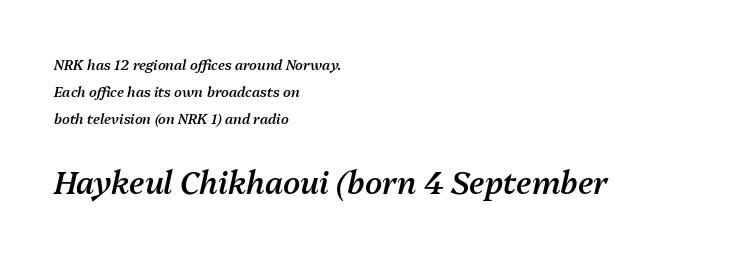
The image shows 31 px semibold type, italic (leaning right); set left-aligned, loose line spacing (1.92x), normal letter spacing, not underlined; the second (bottom) block is 2.21x larger; medium stroke contrast and a medium x-height.
